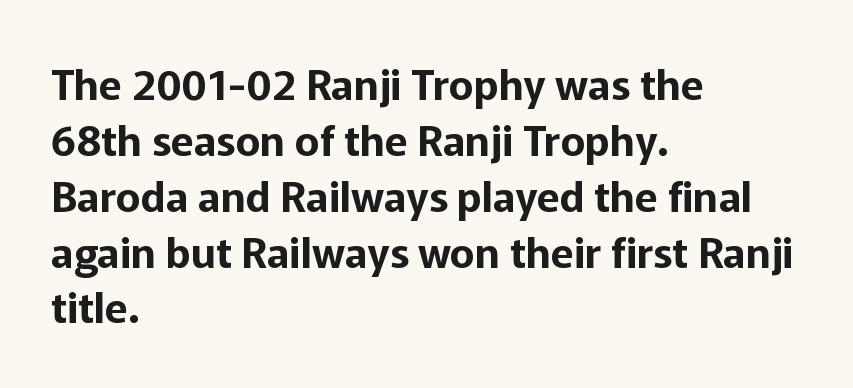
The image shows 42 px sans-serif type, upright; set left-aligned, normal line spacing (1.33x), normal letter spacing, not underlined; low stroke contrast and a medium x-height.
